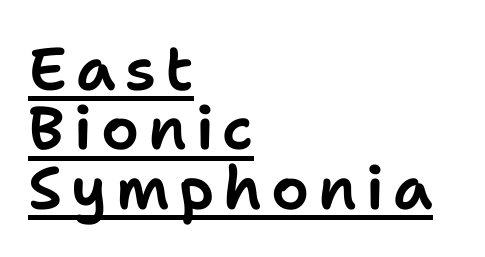
Q: Is the text italic (slanted)? A: No, it is upright.
Q: Is the typeface a serif or a sans-serif typeface? A: Sans-serif.
Q: Is the text underlined? A: Yes.
Q: How is the paragraph aligned? A: Left-aligned.
Q: Is the spacing between lines tight, normal or loose? A: Tight.
Q: Width (condensed, normal, or wide)? A: Normal.
Q: Stroke contrast? A: Low.
Q: x-height? A: Medium.
Q: Monospaced? A: No.
